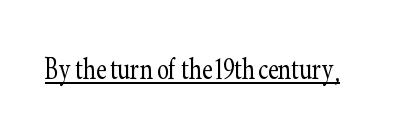
Q: Is the text bold? A: No.
Q: Is the text italic (slanted)? A: No, it is upright.
Q: Is the typeface a serif or a sans-serif typeface? A: Serif.
Q: Is the text underlined? A: Yes.
Q: Is the spacing between letters normal or unusually wide? A: Normal.
Q: Width (condensed, normal, or wide)? A: Condensed.
Q: Stroke contrast? A: Low.
Q: x-height? A: Small.
Q: Monospaced? A: No.
